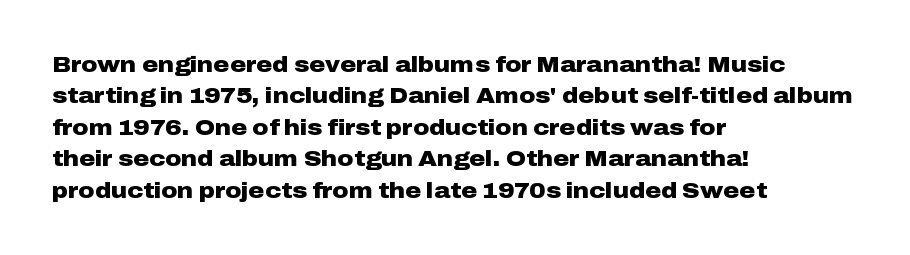
{"italic": "no", "bold": "yes", "underline": "no", "align": "left", "line_spacing": "normal", "line_spacing_ratio": 1.43, "letter_spacing": "normal", "letter_spacing_em": 0.0, "glyph_px": 22}
